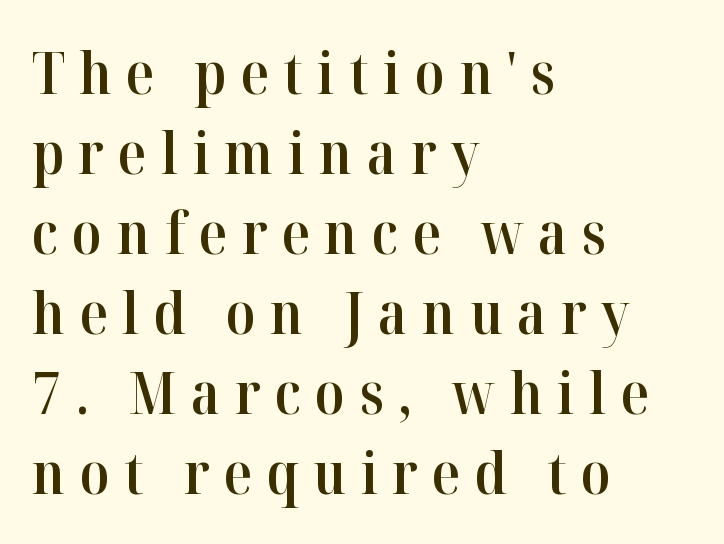
The image shows 58 px semibold serif type, upright; set left-aligned, normal line spacing (1.38x), unusually wide letter spacing (+0.25 em), not underlined; high stroke contrast and a medium x-height.
